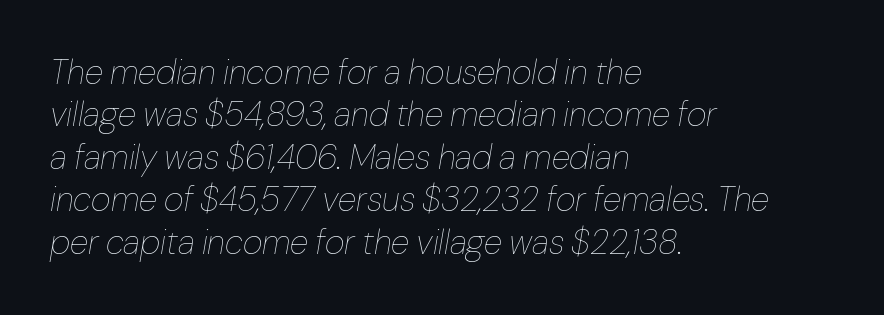
The designer left line spacing at the default. The letterforms sit at book weight or below. Descender tails drop into unmarked territory. The letters sit at their default tracking, neither squeezed nor spread. Think of a printed novel: that variable character pitch is what you see here. Characters are canted at an angle relative to the baseline's perpendicular.
